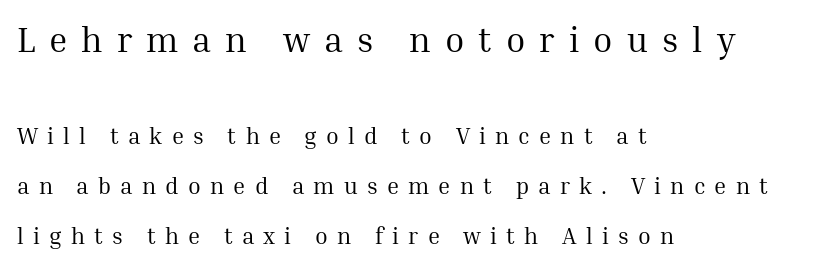
Q: Is the text bold? A: No.
Q: Is the text italic (slanted)? A: No, it is upright.
Q: Is the typeface a serif or a sans-serif typeface? A: Serif.
Q: Is the text underlined? A: No.
Q: How is the paragraph aligned? A: Left-aligned.
Q: Is the spacing between letters normal or unusually wide? A: Unusually wide.
Q: Is the spacing between lines tight, normal or loose? A: Loose.
Q: Which block of text is set in a larger size, the first (top) or the second (bottom)? A: The first (top) one.
Q: Width (condensed, normal, or wide)? A: Normal.
Q: Stroke contrast? A: Medium.
Q: x-height? A: Medium.
Q: Monospaced? A: No.
